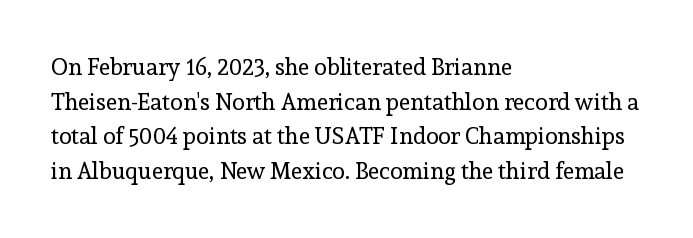
{"italic": "no", "bold": "no", "underline": "no", "align": "left", "line_spacing": "normal", "line_spacing_ratio": 1.51, "letter_spacing": "normal", "letter_spacing_em": 0.0, "glyph_px": 23}
